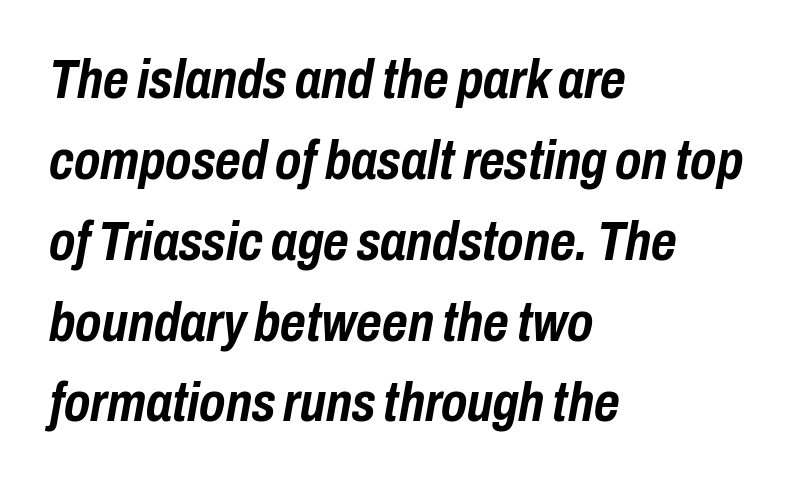
The image shows 55 px semibold, condensed type, italic (leaning right); set left-aligned, normal line spacing (1.47x), normal letter spacing, not underlined; low stroke contrast and a medium x-height.
